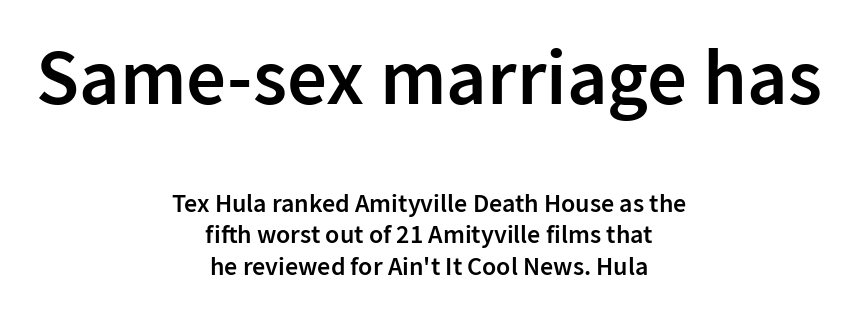
Block one is the big one; block two sits smaller underneath. The passage shown has conventional tracking throughout. This is sans-serif lettering, the kind often seen on screens and signage. Proportional: the letters do not fall into vertical columns. Characters remain perfectly vertical along every line. These lines are centered, leaving both edges ragged.
